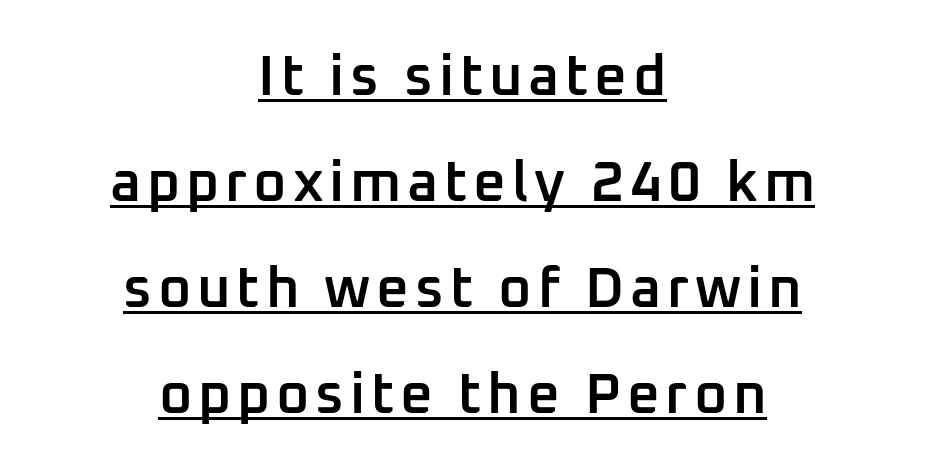
{"serif": "no", "italic": "no", "bold": "semi", "weight": "semibold", "width": "normal", "stroke_contrast": "low", "x_height": "medium", "monospaced": "no", "underline": "yes", "align": "center", "line_spacing_ratio": 1.86, "glyph_px": 57}
